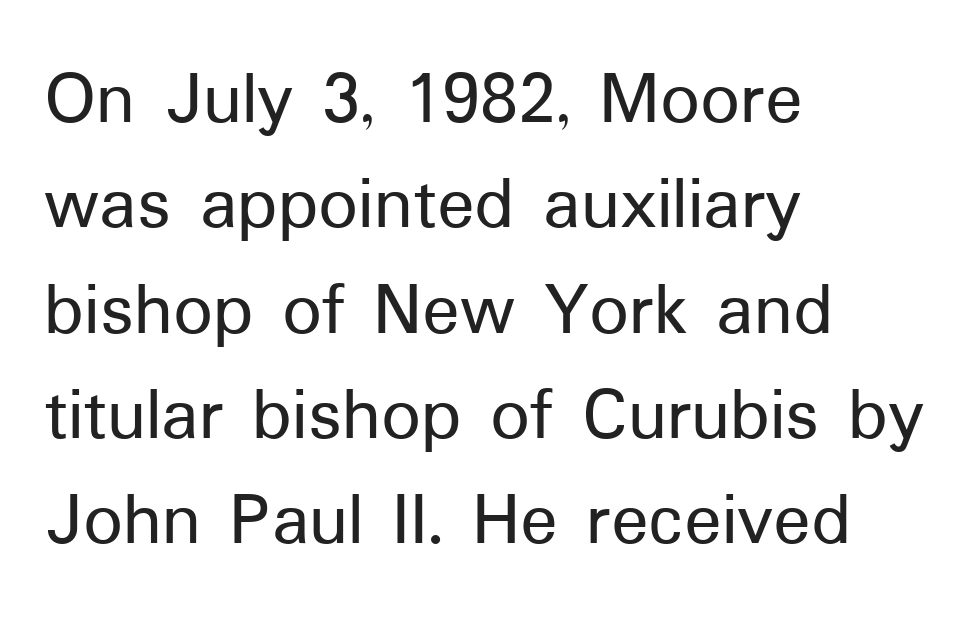
{"serif": "no", "italic": "no", "width": "normal", "stroke_contrast": "low", "x_height": "medium", "monospaced": "no", "underline": "no", "align": "left", "line_spacing": "normal", "line_spacing_ratio": 1.35, "letter_spacing": "normal", "letter_spacing_em": 0.0, "glyph_px": 78}
